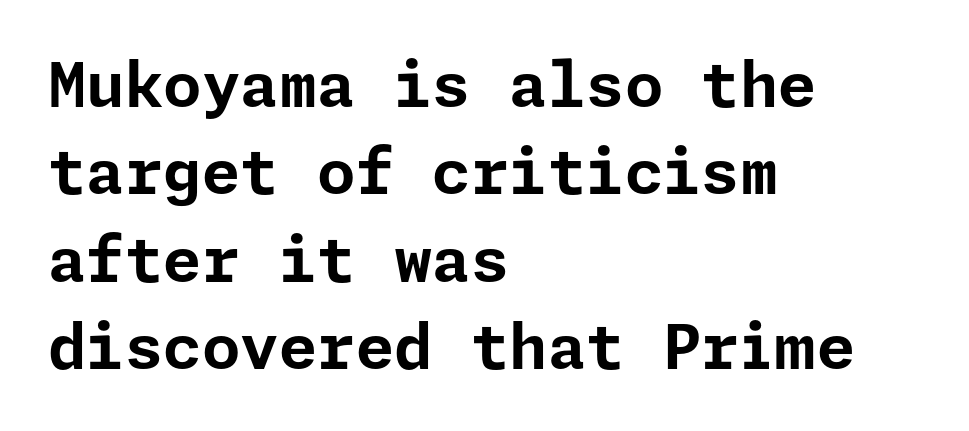
The image shows 62 px bold sans-serif type, upright; set left-aligned, normal line spacing (1.41x), normal letter spacing, not underlined; low stroke contrast and a medium x-height.
